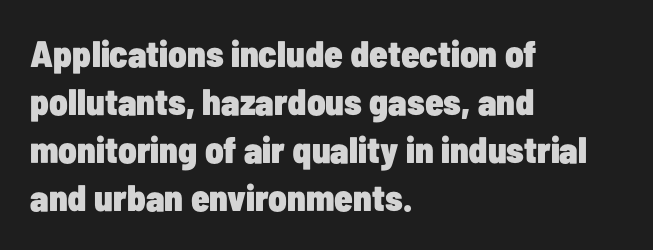
Q: Is the text bold? A: Yes.
Q: Is the text italic (slanted)? A: No, it is upright.
Q: Is the typeface a serif or a sans-serif typeface? A: Sans-serif.
Q: Is the text underlined? A: No.
Q: How is the paragraph aligned? A: Left-aligned.
Q: Is the spacing between letters normal or unusually wide? A: Normal.
Q: Is the spacing between lines tight, normal or loose? A: Normal.
Q: Width (condensed, normal, or wide)? A: Condensed.
Q: Stroke contrast? A: Low.
Q: x-height? A: Medium.
Q: Monospaced? A: No.
